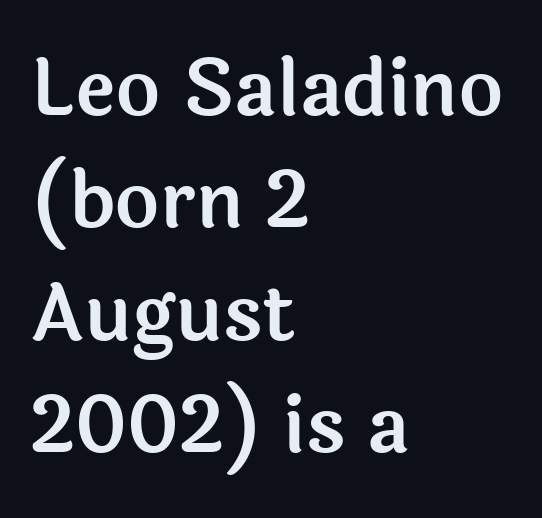
{"serif": "no", "italic": "no", "width": "normal", "x_height": "medium", "monospaced": "no", "underline": "no", "align": "left", "line_spacing": "normal", "line_spacing_ratio": 1.46, "letter_spacing": "normal", "letter_spacing_em": 0.0, "glyph_px": 77}
